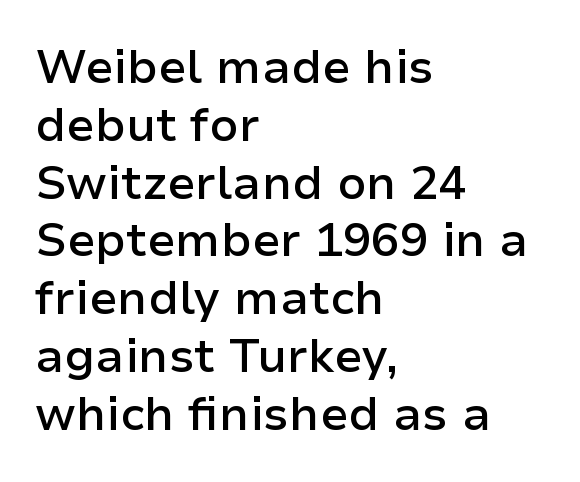
{"serif": "no", "italic": "no", "bold": "semi", "weight": "semibold", "width": "normal", "stroke_contrast": "low", "x_height": "medium", "monospaced": "no", "underline": "no", "align": "left", "line_spacing_ratio": 1.23, "letter_spacing": "normal", "letter_spacing_em": 0.0, "glyph_px": 47}
